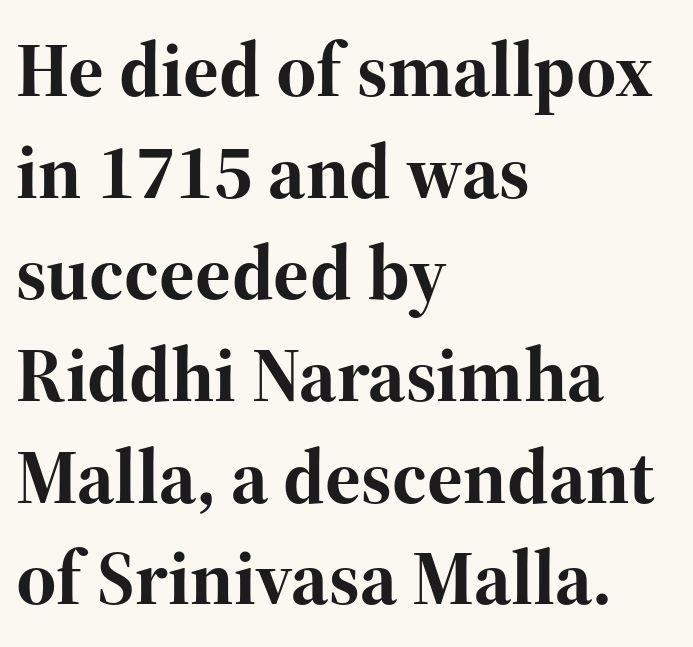
The image shows 77 px bold serif type, upright; set left-aligned, normal line spacing (1.32x), normal letter spacing, not underlined; high stroke contrast and a medium x-height.
